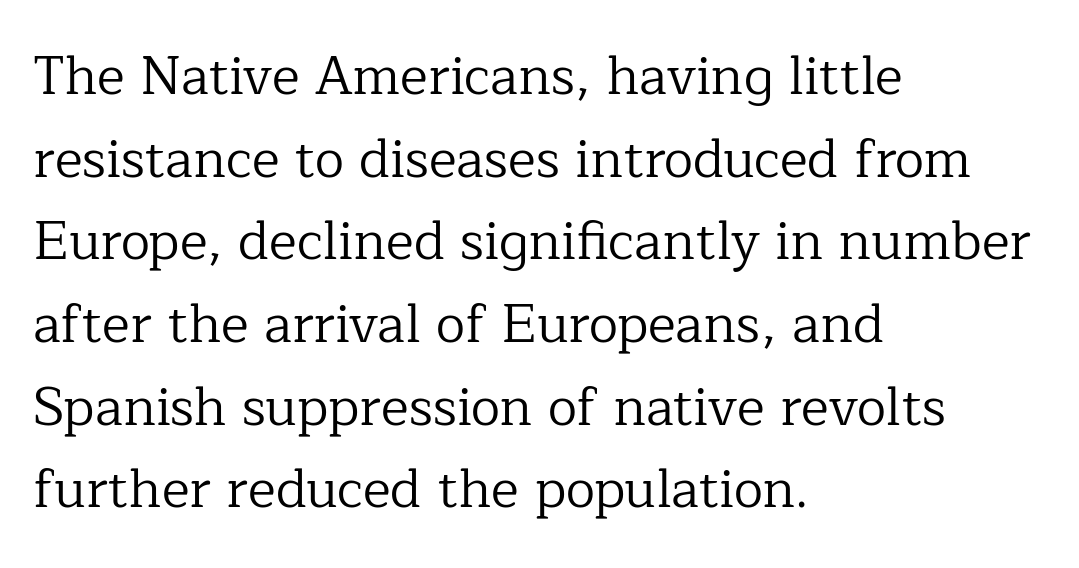
Q: Is the text bold? A: No.
Q: Is the text italic (slanted)? A: No, it is upright.
Q: Is the typeface a serif or a sans-serif typeface? A: Serif.
Q: Is the text underlined? A: No.
Q: How is the paragraph aligned? A: Left-aligned.
Q: Is the spacing between letters normal or unusually wide? A: Normal.
Q: Is the spacing between lines tight, normal or loose? A: Normal.
Q: Width (condensed, normal, or wide)? A: Normal.
Q: Stroke contrast? A: Low.
Q: x-height? A: Medium.
Q: Monospaced? A: No.
